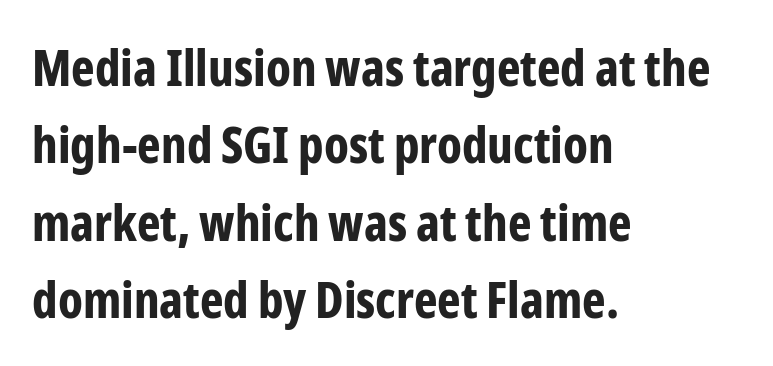
{"serif": "no", "italic": "no", "bold": "yes", "weight": "bold", "width": "condensed", "stroke_contrast": "low", "x_height": "medium", "monospaced": "no", "underline": "no", "align": "left", "line_spacing": "normal", "line_spacing_ratio": 1.55, "letter_spacing": "normal", "letter_spacing_em": 0.0, "glyph_px": 50}
